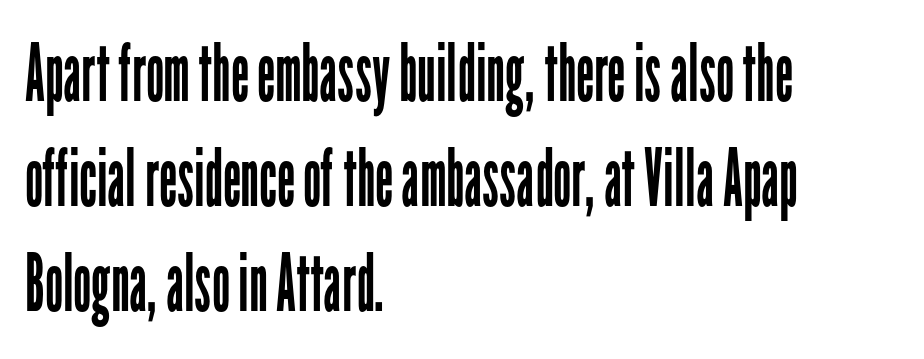
{"serif": "no", "italic": "no", "bold": "no", "weight": "regular", "width": "condensed", "stroke_contrast": "low", "x_height": "medium", "monospaced": "no", "underline": "no", "align": "left", "line_spacing": "normal", "line_spacing_ratio": 1.31, "letter_spacing": "normal", "letter_spacing_em": 0.0, "glyph_px": 80}
